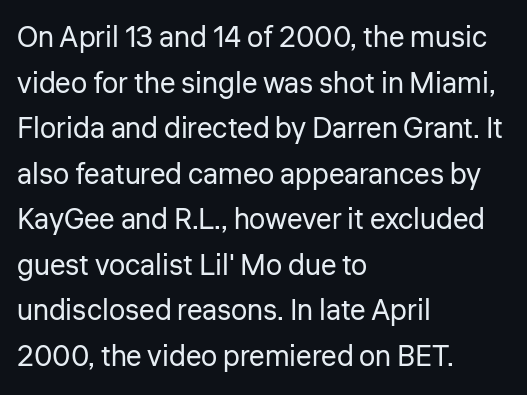
Q: Is the text bold? A: No.
Q: Is the text italic (slanted)? A: No, it is upright.
Q: Is the typeface a serif or a sans-serif typeface? A: Sans-serif.
Q: Is the text underlined? A: No.
Q: How is the paragraph aligned? A: Left-aligned.
Q: Is the spacing between letters normal or unusually wide? A: Normal.
Q: Is the spacing between lines tight, normal or loose? A: Normal.
Q: Width (condensed, normal, or wide)? A: Normal.
Q: Stroke contrast? A: Low.
Q: x-height? A: Medium.
Q: Monospaced? A: No.
